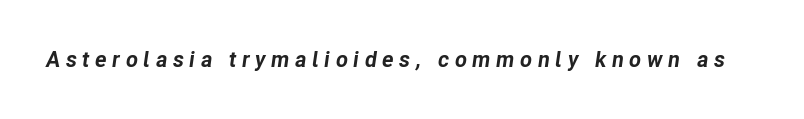
The space directly below the letters is spotless. The font is running at its bold setting. Short note: letters widely spaced. The lettering tilts uniformly, giving the passage an italic look.
